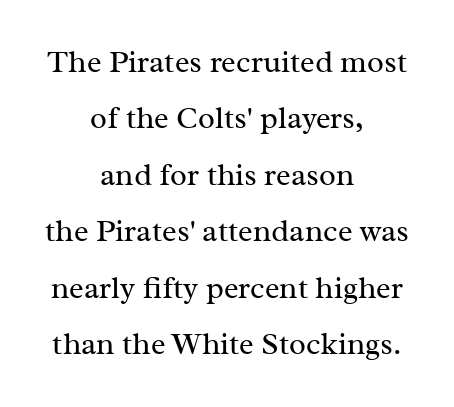
The image shows 31 px regular-weight serif type, upright; set centered, line spacing 1.82x, normal letter spacing, not underlined; medium stroke contrast and a medium x-height.
